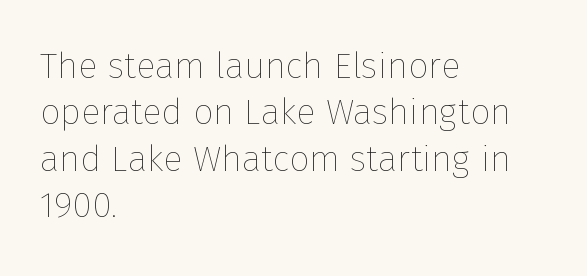
Q: Is the text bold? A: No.
Q: Is the text italic (slanted)? A: No, it is upright.
Q: Is the text underlined? A: No.
Q: How is the paragraph aligned? A: Left-aligned.
Q: Is the spacing between letters normal or unusually wide? A: Normal.
Q: Is the spacing between lines tight, normal or loose? A: Normal.
Q: Width (condensed, normal, or wide)? A: Normal.
Q: Stroke contrast? A: Low.
Q: x-height? A: Medium.
Q: Monospaced? A: No.
